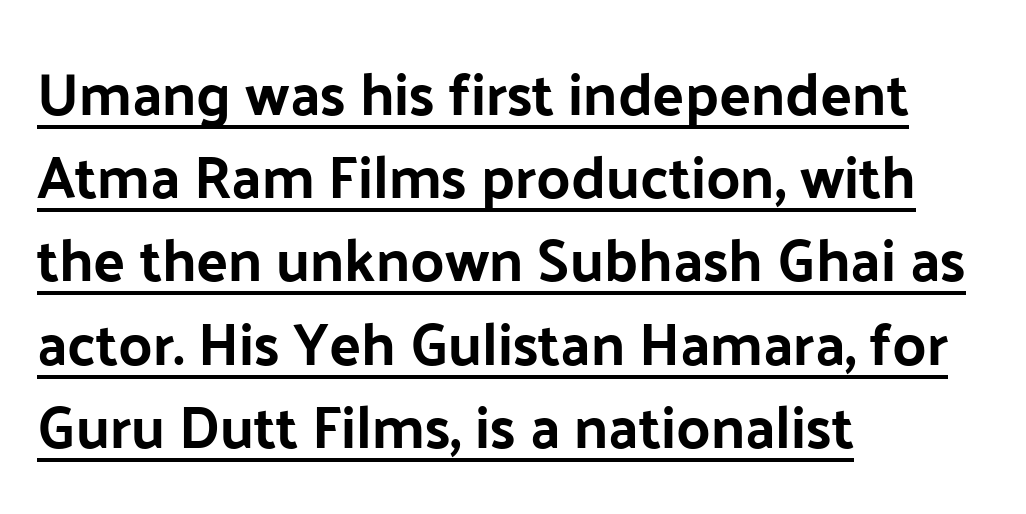
{"serif": "no", "italic": "no", "width": "normal", "stroke_contrast": "low", "x_height": "medium", "monospaced": "no", "underline": "yes", "align": "left", "line_spacing": "normal", "line_spacing_ratio": 1.41, "letter_spacing": "normal", "letter_spacing_em": 0.0, "glyph_px": 59}
